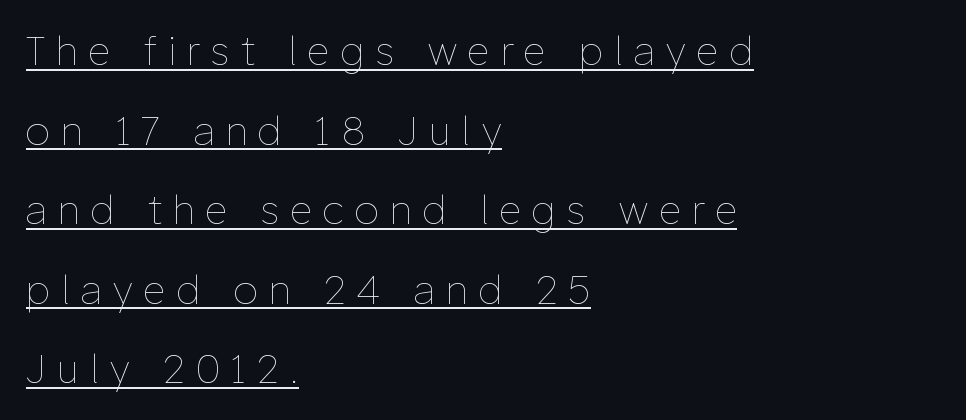
The image shows 39 px thin type, upright; set left-aligned, loose line spacing (2.04x), unusually wide letter spacing (+0.29 em), underlined; low stroke contrast and a medium x-height.
